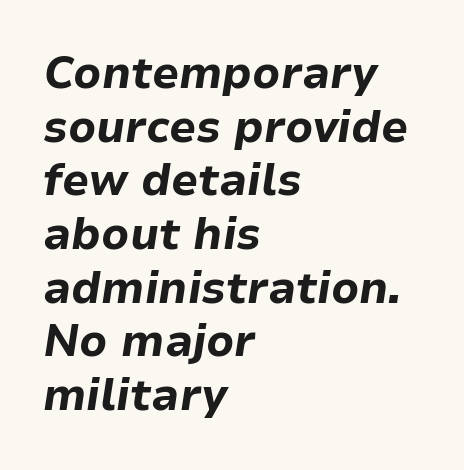
Q: Is the text bold? A: Yes.
Q: Is the text italic (slanted)? A: Yes, it leans right by about 9 degrees.
Q: Is the text underlined? A: No.
Q: How is the paragraph aligned? A: Left-aligned.
Q: Is the spacing between letters normal or unusually wide? A: Normal.
Q: Width (condensed, normal, or wide)? A: Normal.
Q: Stroke contrast? A: Low.
Q: x-height? A: Medium.
Q: Monospaced? A: No.
